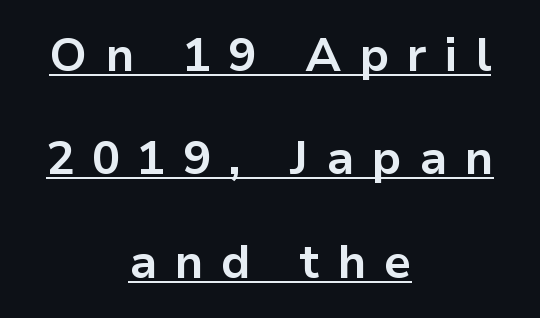
{"serif": "no", "italic": "no", "bold": "yes", "weight": "bold", "width": "normal", "stroke_contrast": "low", "x_height": "medium", "monospaced": "no", "underline": "yes", "align": "center", "line_spacing": "loose", "line_spacing_ratio": 2.2, "letter_spacing": "wide", "letter_spacing_em": 0.37, "glyph_px": 47}
